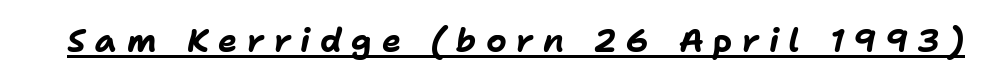
Q: Is the text bold? A: Yes.
Q: Is the text italic (slanted)? A: Yes, it leans right by about 11 degrees.
Q: Is the text underlined? A: Yes.
Q: Is the spacing between letters normal or unusually wide? A: Unusually wide.
Q: Width (condensed, normal, or wide)? A: Normal.
Q: Stroke contrast? A: Low.
Q: x-height? A: Medium.
Q: Monospaced? A: No.
